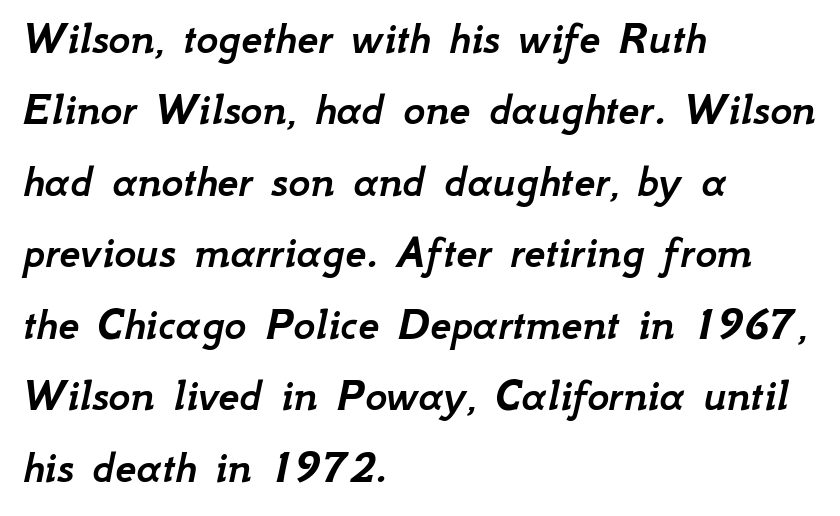
The image shows 47 px text type, italic (leaning right); set left-aligned, normal line spacing (1.52x), normal letter spacing, not underlined; low stroke contrast and a small x-height.
